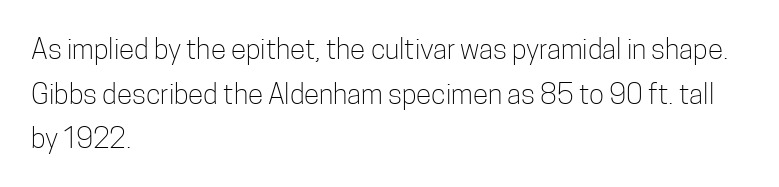
The image shows 28 px light, condensed sans-serif type, upright; set left-aligned, normal line spacing (1.59x), normal letter spacing, not underlined; low stroke contrast and a medium x-height.
